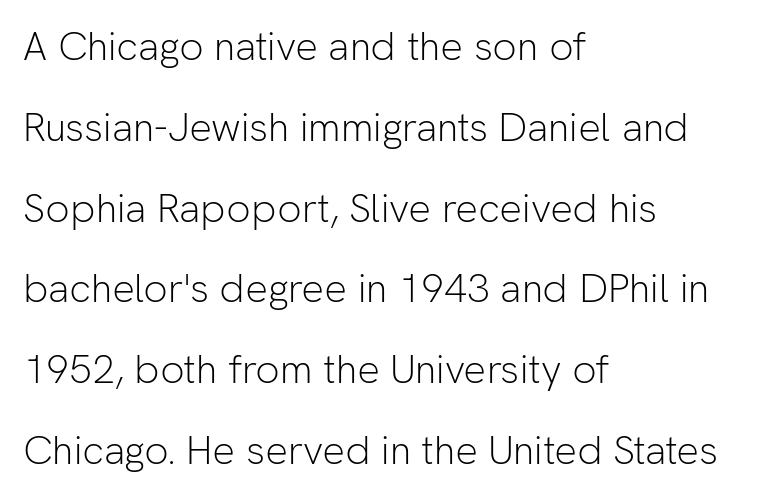
The image shows 40 px light sans-serif type, upright; set left-aligned, loose line spacing (2.02x), normal letter spacing, not underlined; low stroke contrast and a medium x-height.
